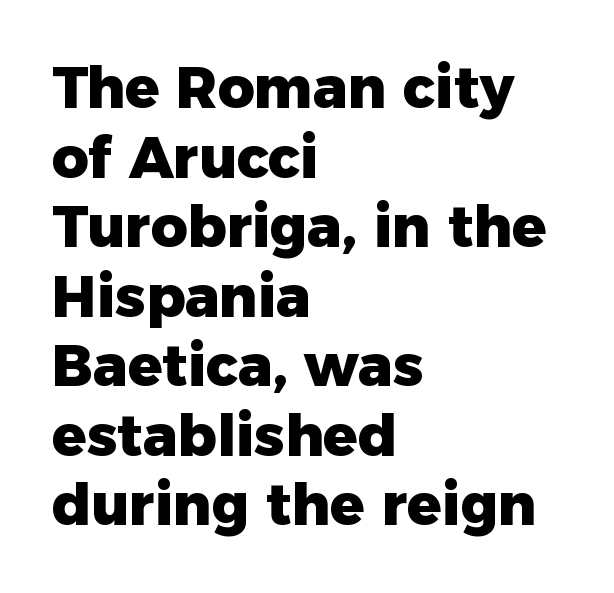
The image shows 57 px heavy sans-serif type, upright; set left-aligned, line spacing 1.22x, normal letter spacing, not underlined; low stroke contrast and a medium x-height.
